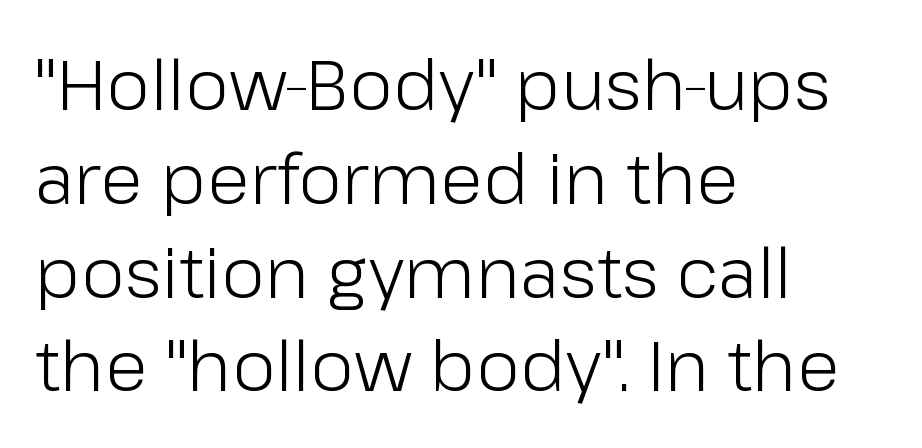
Q: Is the text bold? A: No.
Q: Is the text italic (slanted)? A: No, it is upright.
Q: Is the typeface a serif or a sans-serif typeface? A: Sans-serif.
Q: Is the text underlined? A: No.
Q: How is the paragraph aligned? A: Left-aligned.
Q: Is the spacing between letters normal or unusually wide? A: Normal.
Q: Is the spacing between lines tight, normal or loose? A: Normal.
Q: Width (condensed, normal, or wide)? A: Normal.
Q: Stroke contrast? A: Low.
Q: x-height? A: Medium.
Q: Monospaced? A: No.
